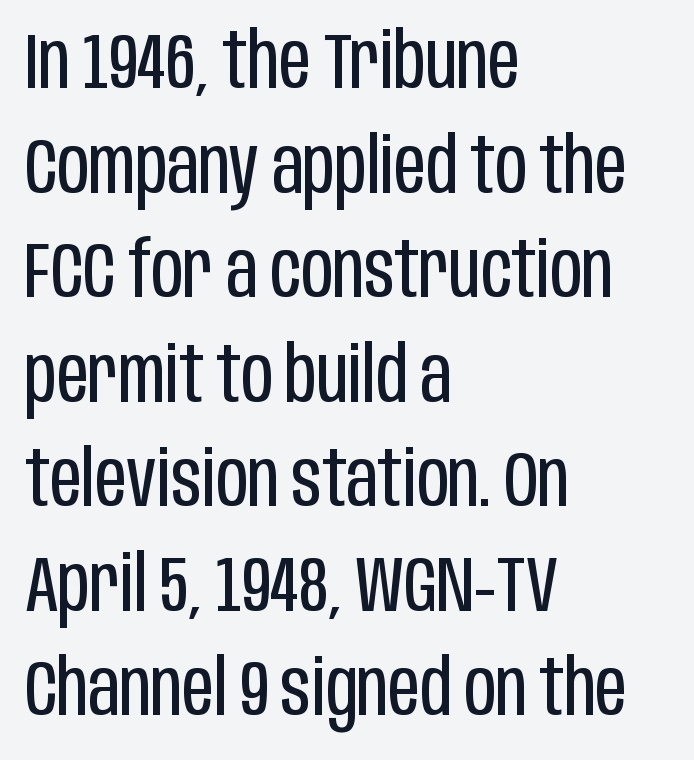
The image shows 78 px regular-weight, condensed sans-serif type, upright; set left-aligned, normal line spacing (1.34x), normal letter spacing, not underlined; low stroke contrast and a large x-height.
